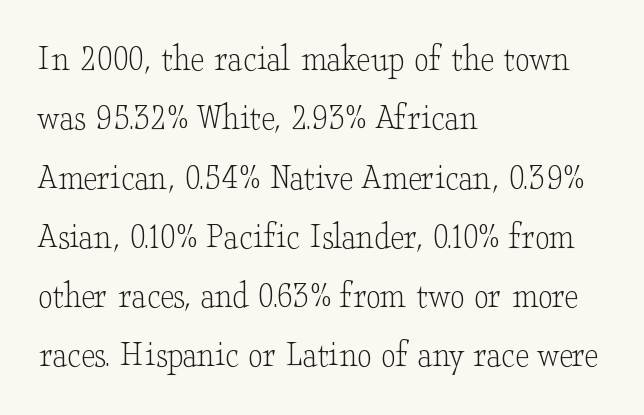
{"serif": "yes", "italic": "no", "bold": "no", "weight": "light", "width": "wide", "stroke_contrast": "low", "x_height": "small", "monospaced": "no", "underline": "no", "align": "left", "line_spacing": "normal", "line_spacing_ratio": 1.56, "letter_spacing": "normal", "letter_spacing_em": 0.0, "glyph_px": 38}
